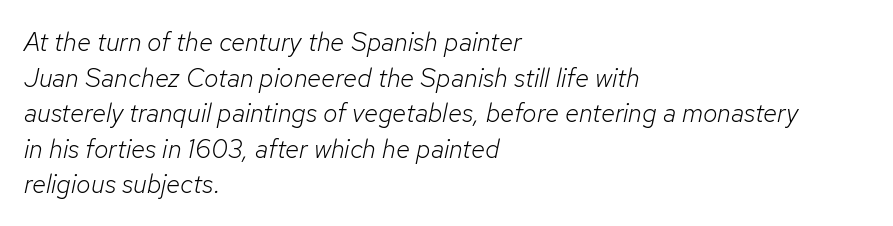
Q: Is the text bold? A: No.
Q: Is the text italic (slanted)? A: Yes, it leans right by about 12 degrees.
Q: Is the text underlined? A: No.
Q: How is the paragraph aligned? A: Left-aligned.
Q: Is the spacing between letters normal or unusually wide? A: Normal.
Q: Is the spacing between lines tight, normal or loose? A: Normal.
